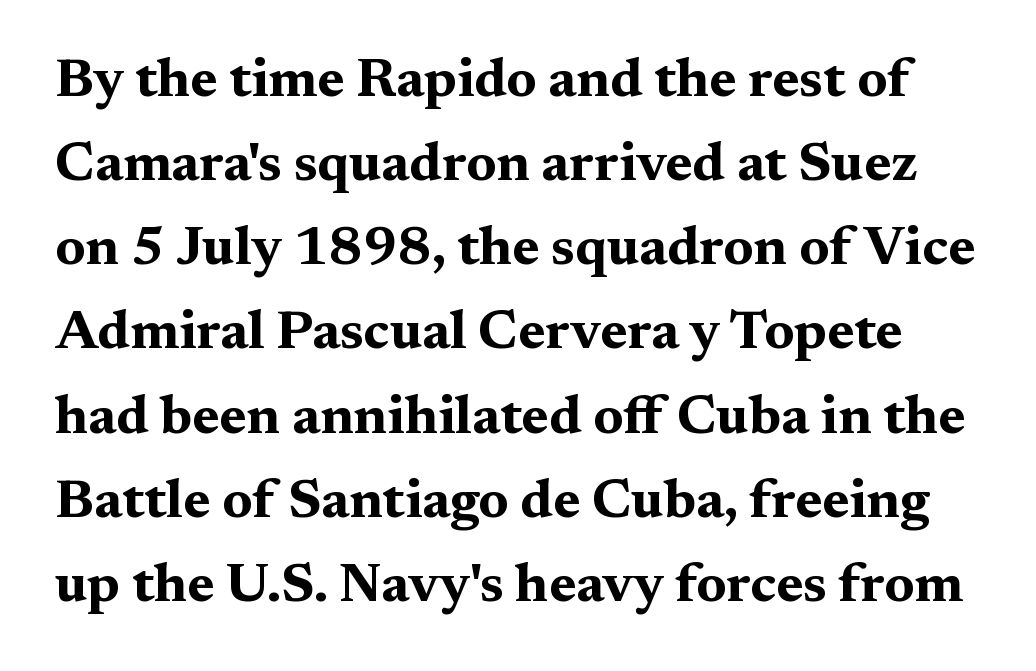
Plain, unruled lines of type. Observe the ordinary spacing: letters are neighbours, not strangers. No italicization has been applied; the sample stays upright. Little horizontal feet cap the strokes, marking this as serif type. The rendering uses a moderate line-height, typical for paragraphs. You could not count columns in this text — the font is proportionally spaced.
